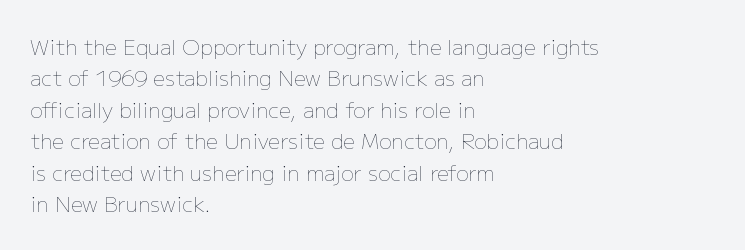
{"italic": "no", "bold": "no", "underline": "no", "align": "left", "line_spacing": "normal", "line_spacing_ratio": 1.5, "letter_spacing": "normal", "letter_spacing_em": 0.0, "glyph_px": 21}
